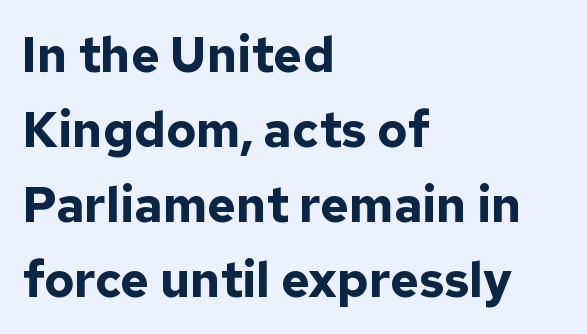
The image shows 49 px bold sans-serif type, upright; set left-aligned, normal line spacing (1.53x), normal letter spacing, not underlined; low stroke contrast and a medium x-height.
